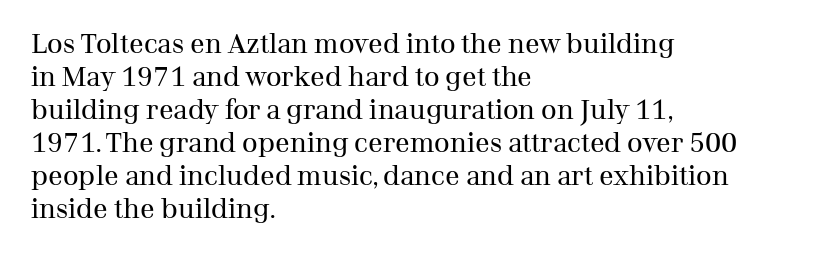
{"italic": "no", "bold": "no", "underline": "no", "align": "left", "line_spacing_ratio": 1.22, "letter_spacing": "normal", "letter_spacing_em": 0.0, "glyph_px": 27}
